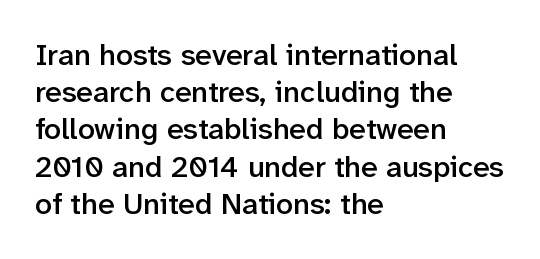
{"serif": "no", "italic": "no", "bold": "semi", "weight": "semibold", "width": "normal", "stroke_contrast": "low", "x_height": "medium", "monospaced": "no", "underline": "no", "align": "left", "line_spacing_ratio": 1.24, "letter_spacing": "normal", "letter_spacing_em": 0.0, "glyph_px": 30}
